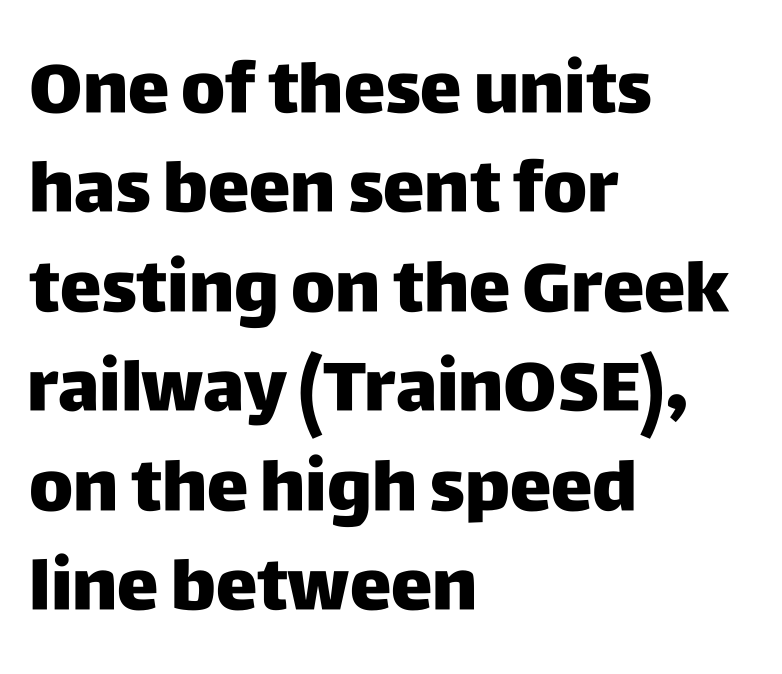
Q: Is the text italic (slanted)? A: No, it is upright.
Q: Is the typeface a serif or a sans-serif typeface? A: Sans-serif.
Q: Is the text underlined? A: No.
Q: How is the paragraph aligned? A: Left-aligned.
Q: Is the spacing between letters normal or unusually wide? A: Normal.
Q: Is the spacing between lines tight, normal or loose? A: Normal.
Q: Width (condensed, normal, or wide)? A: Normal.
Q: Stroke contrast? A: Low.
Q: x-height? A: Large.
Q: Monospaced? A: No.
